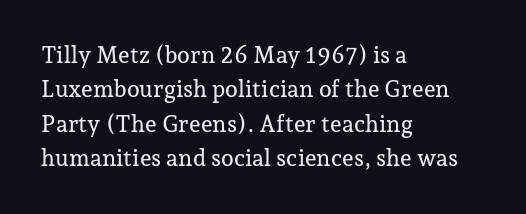
Q: Is the text italic (slanted)? A: No, it is upright.
Q: Is the text underlined? A: No.
Q: How is the paragraph aligned? A: Left-aligned.
Q: Is the spacing between letters normal or unusually wide? A: Normal.
Q: Is the spacing between lines tight, normal or loose? A: Normal.
